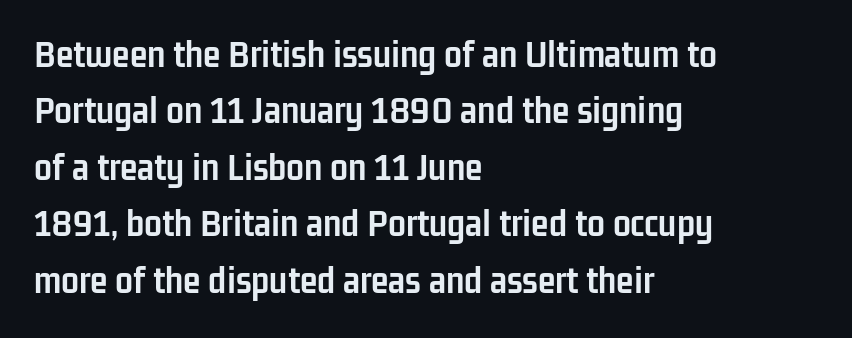
Q: Is the text bold? A: Yes.
Q: Is the text italic (slanted)? A: No, it is upright.
Q: Is the typeface a serif or a sans-serif typeface? A: Sans-serif.
Q: Is the text underlined? A: No.
Q: How is the paragraph aligned? A: Left-aligned.
Q: Is the spacing between letters normal or unusually wide? A: Normal.
Q: Is the spacing between lines tight, normal or loose? A: Normal.
Q: Width (condensed, normal, or wide)? A: Condensed.
Q: Stroke contrast? A: Low.
Q: x-height? A: Medium.
Q: Monospaced? A: No.
